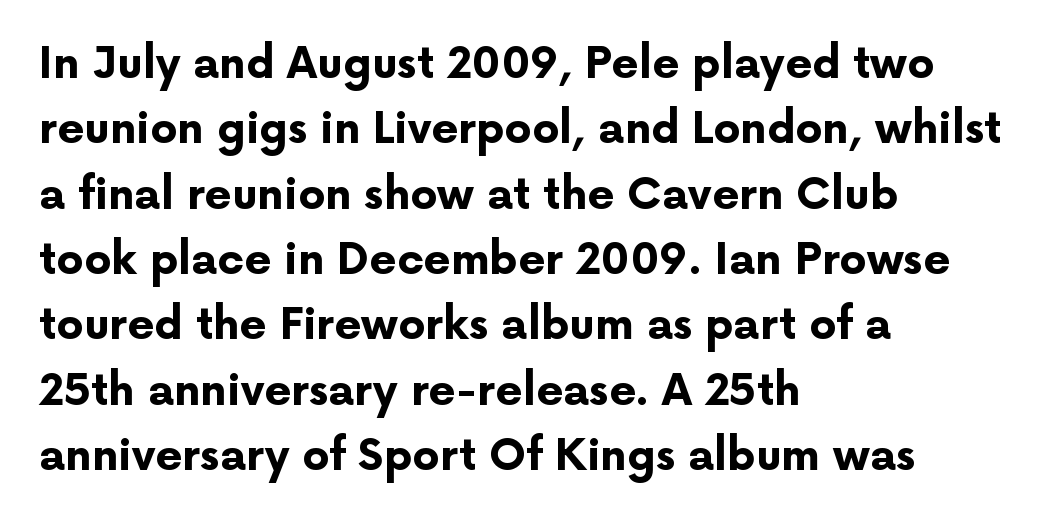
{"serif": "no", "italic": "no", "bold": "yes", "weight": "bold", "width": "normal", "stroke_contrast": "low", "x_height": "medium", "monospaced": "no", "underline": "no", "align": "left", "line_spacing": "normal", "line_spacing_ratio": 1.52, "letter_spacing": "normal", "letter_spacing_em": 0.0, "glyph_px": 43}
